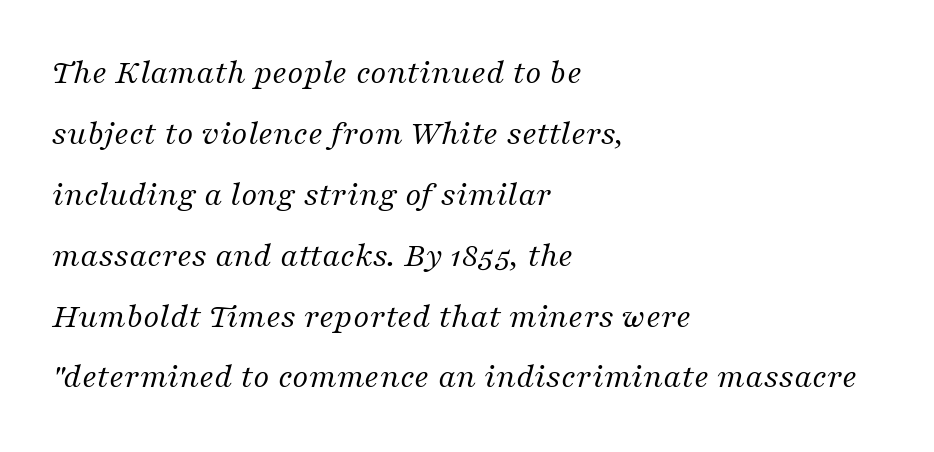
The image shows 35 px regular-weight serif type, italic (leaning right); set left-aligned, line spacing 1.74x, normal letter spacing, not underlined; medium stroke contrast and a medium x-height.
